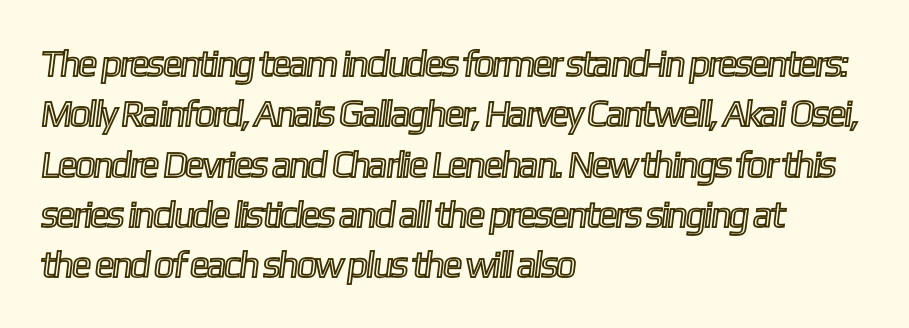
{"width": "condensed", "x_height": "medium", "monospaced": "no", "underline": "no", "align": "left", "line_spacing": "normal", "line_spacing_ratio": 1.36, "letter_spacing": "normal", "letter_spacing_em": 0.0, "glyph_px": 37}
